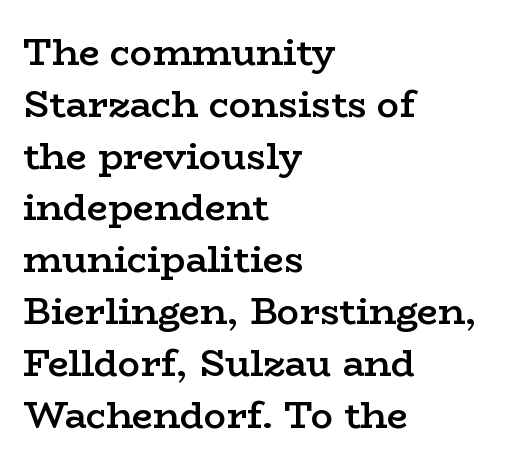
Q: Is the text bold? A: Semi-bold.
Q: Is the text italic (slanted)? A: No, it is upright.
Q: Is the typeface a serif or a sans-serif typeface? A: Serif.
Q: Is the text underlined? A: No.
Q: How is the paragraph aligned? A: Left-aligned.
Q: Is the spacing between letters normal or unusually wide? A: Normal.
Q: Is the spacing between lines tight, normal or loose? A: Normal.
Q: Width (condensed, normal, or wide)? A: Wide.
Q: Stroke contrast? A: Low.
Q: x-height? A: Medium.
Q: Monospaced? A: No.
